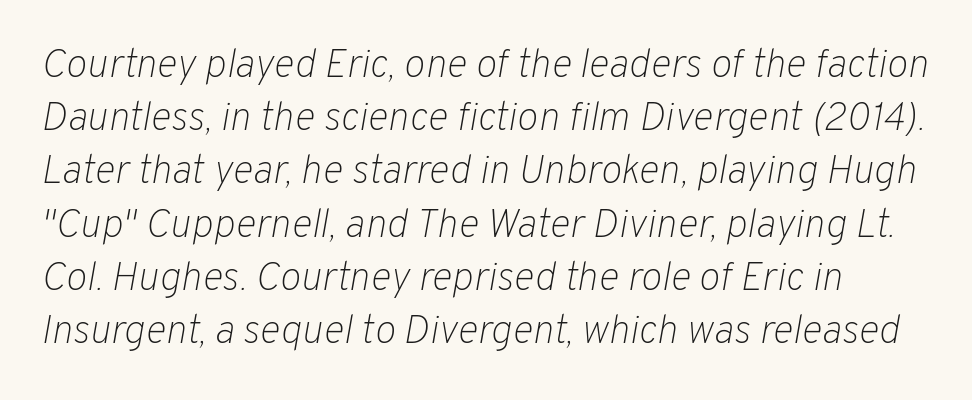
The image shows 40 px light type, italic (leaning right); set normal line spacing (1.33x), normal letter spacing, not underlined; low stroke contrast and a medium x-height.
